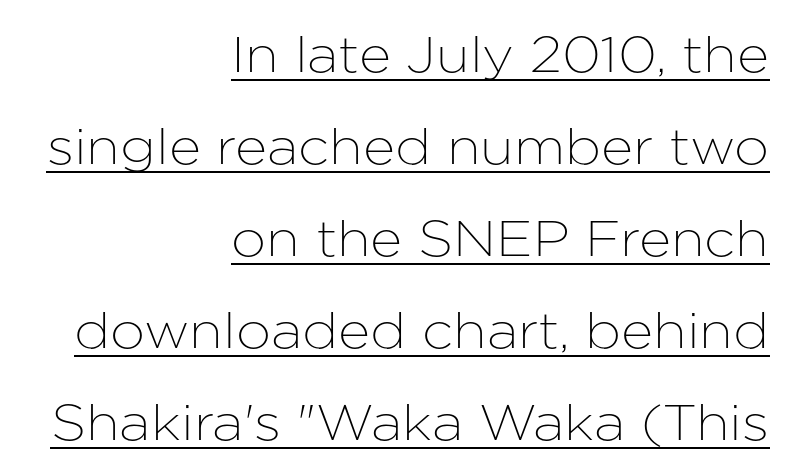
Q: Is the text italic (slanted)? A: No, it is upright.
Q: Is the typeface a serif or a sans-serif typeface? A: Sans-serif.
Q: Is the text underlined? A: Yes.
Q: How is the paragraph aligned? A: Right-aligned.
Q: Is the spacing between letters normal or unusually wide? A: Normal.
Q: Width (condensed, normal, or wide)? A: Normal.
Q: Stroke contrast? A: Low.
Q: x-height? A: Medium.
Q: Monospaced? A: No.
